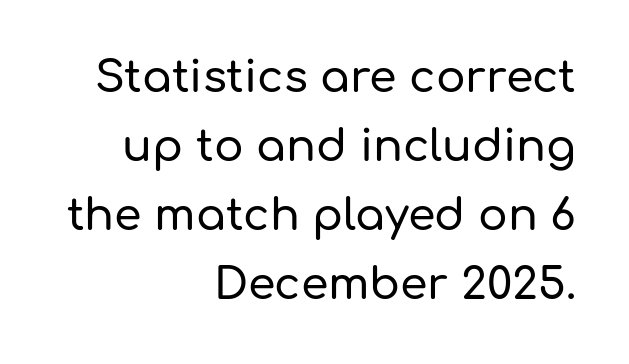
Q: Is the text italic (slanted)? A: No, it is upright.
Q: Is the typeface a serif or a sans-serif typeface? A: Sans-serif.
Q: Is the text underlined? A: No.
Q: How is the paragraph aligned? A: Right-aligned.
Q: Is the spacing between letters normal or unusually wide? A: Normal.
Q: Is the spacing between lines tight, normal or loose? A: Normal.
Q: Width (condensed, normal, or wide)? A: Normal.
Q: Stroke contrast? A: Low.
Q: x-height? A: Medium.
Q: Monospaced? A: No.
